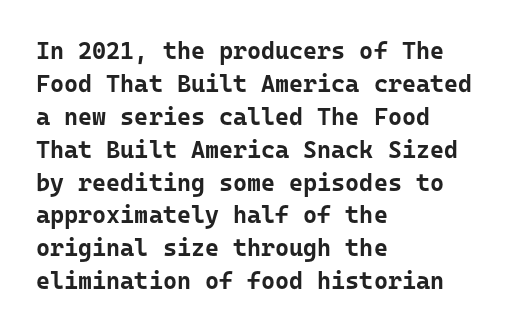
{"italic": "no", "bold": "yes", "underline": "no", "align": "left", "line_spacing": "normal", "line_spacing_ratio": 1.37, "letter_spacing": "normal", "letter_spacing_em": 0.0, "glyph_px": 24}
